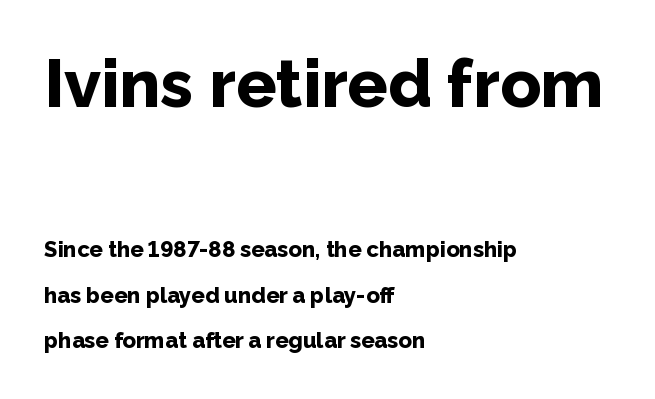
A typesetter would call this proportional, since set widths differ per character. The foot of each line stays bare and open. These lines stand farther apart than default settings would place them. The font family rendered here belongs to the sans-serif group. Size hierarchy here favors the leading block over the trailing one. Italic: no, the glyphs are upright roman.
